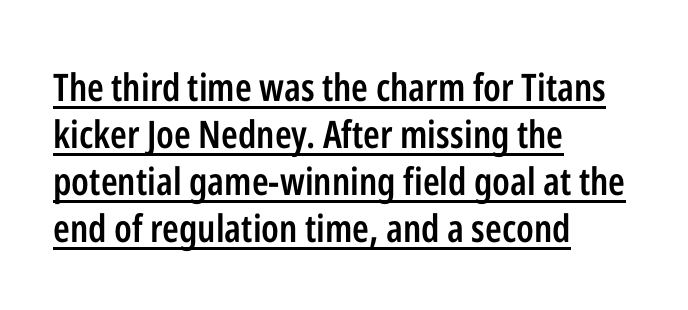
Q: Is the text bold? A: Semi-bold.
Q: Is the text italic (slanted)? A: No, it is upright.
Q: Is the typeface a serif or a sans-serif typeface? A: Sans-serif.
Q: Is the text underlined? A: Yes.
Q: How is the paragraph aligned? A: Left-aligned.
Q: Is the spacing between letters normal or unusually wide? A: Normal.
Q: Width (condensed, normal, or wide)? A: Condensed.
Q: Stroke contrast? A: Low.
Q: x-height? A: Medium.
Q: Monospaced? A: No.
